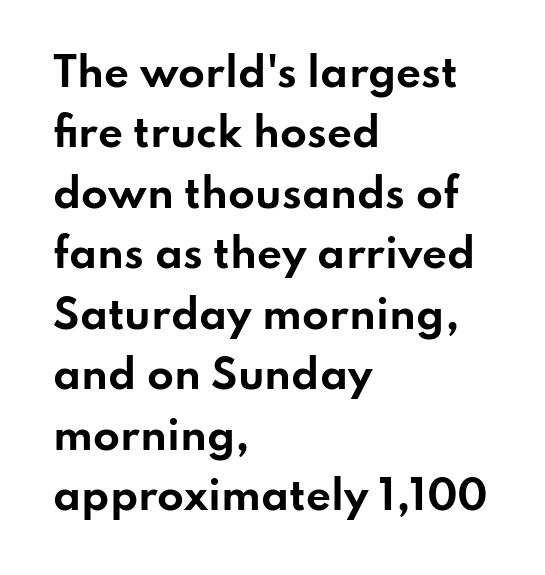
{"serif": "no", "italic": "no", "bold": "yes", "weight": "bold", "width": "wide", "stroke_contrast": "low", "x_height": "small", "monospaced": "no", "underline": "no", "align": "left", "line_spacing": "normal", "line_spacing_ratio": 1.55, "letter_spacing": "normal", "letter_spacing_em": 0.0, "glyph_px": 39}
